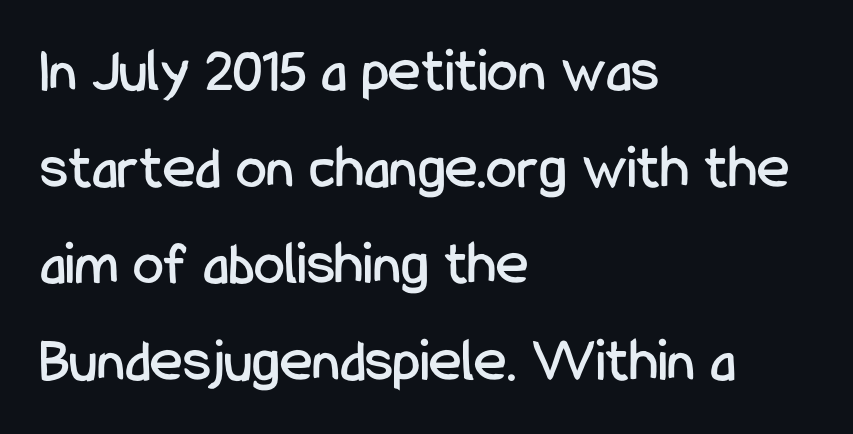
The image shows 62 px condensed sans-serif type, upright; set left-aligned, normal line spacing (1.56x), normal letter spacing, not underlined; low stroke contrast and a medium x-height.
